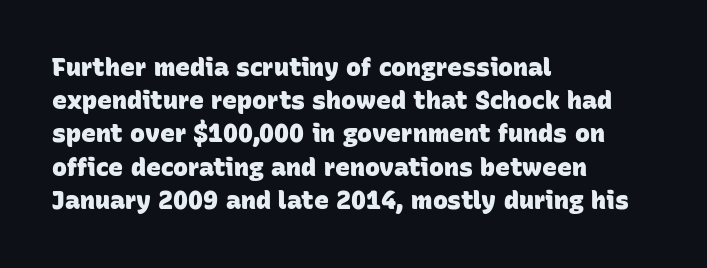
Look at the stroke-to-counter ratio: heavy, a bold. Line beginnings align vertically; line endings do not. The foot of each line stays bare and open. Rows of type keep a routine distance in the vertical direction. The passage shown has conventional tracking throughout.
